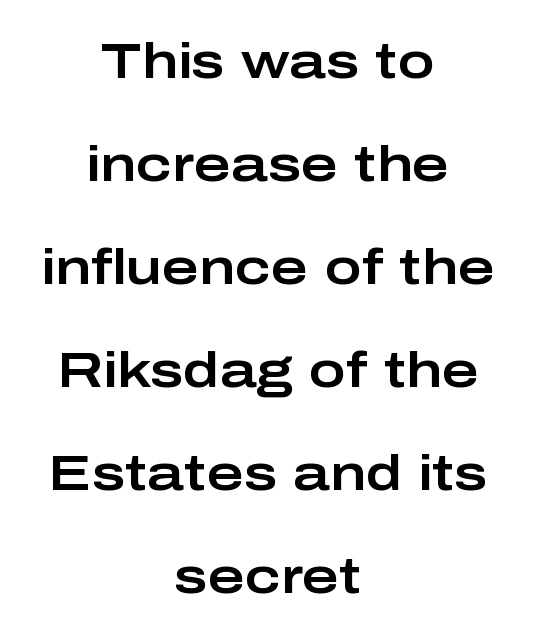
The lines are spread far apart with generous leading. Stroke terminals: plain, sans-serif. Each letter keeps its own natural width here, so spacing adapts to shape. Letters rest on an invisible, unmarked baseline. Layout note: lines centered.
